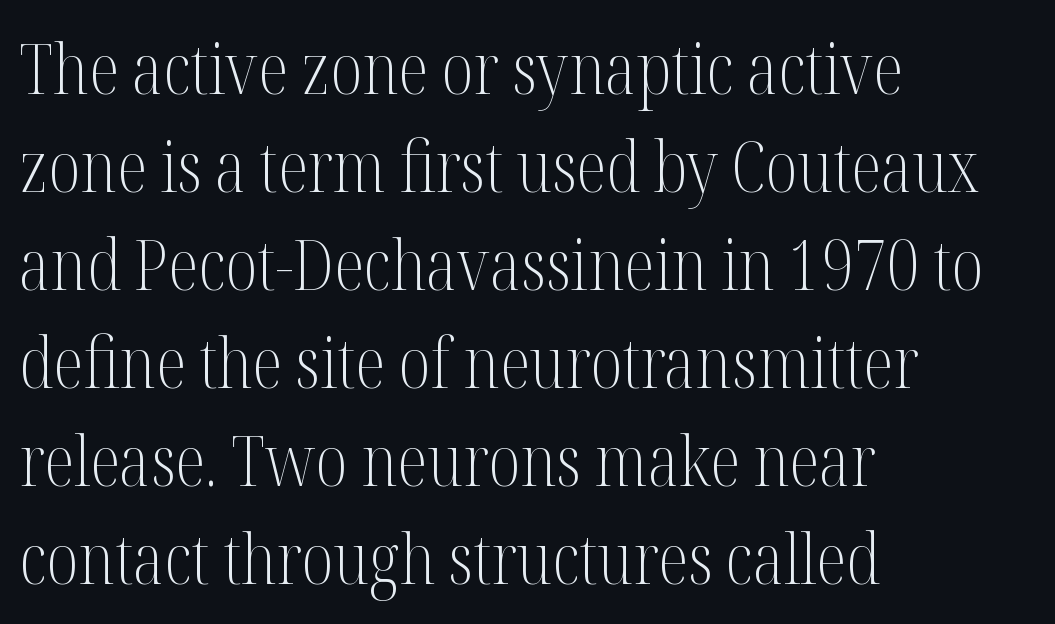
Interline gaps are of average width in this sample. The area under the type is left untouched. No italicization has been applied; the sample stays upright. How are the letters spaced? Ordinarily, with no added tracking.
